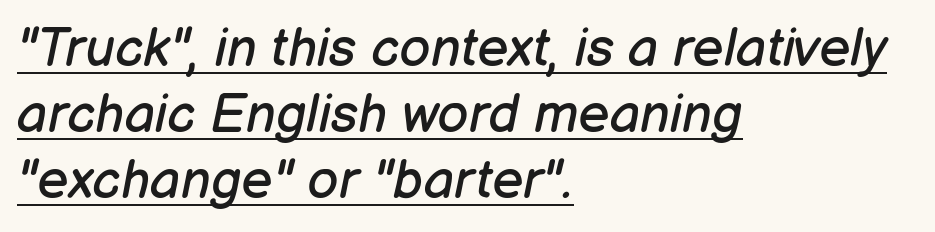
Q: Is the text bold? A: No.
Q: Is the text italic (slanted)? A: Yes, it leans right by about 12 degrees.
Q: Is the text underlined? A: Yes.
Q: How is the paragraph aligned? A: Left-aligned.
Q: Is the spacing between letters normal or unusually wide? A: Normal.
Q: Width (condensed, normal, or wide)? A: Normal.
Q: Stroke contrast? A: Low.
Q: x-height? A: Medium.
Q: Monospaced? A: No.
